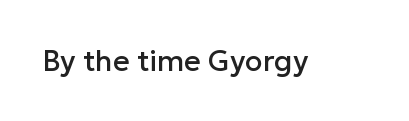
The letterforms sit shoulder to shoulder at normal distance. Vertical strokes here are truly vertical. Proportional: the letters do not fall into vertical columns. The specimen omits any rule beneath the text block's lines. Typographically, this falls in the sans-serif category.
